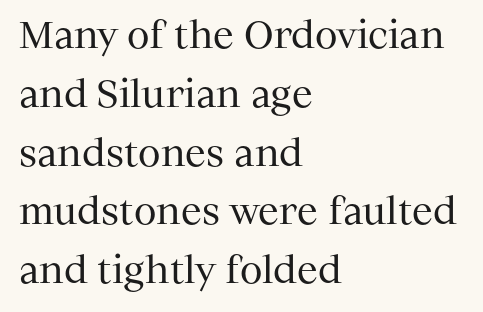
The image shows 37 px regular-weight serif type, upright; set left-aligned, normal line spacing (1.59x), normal letter spacing, not underlined; medium stroke contrast and a medium x-height.
